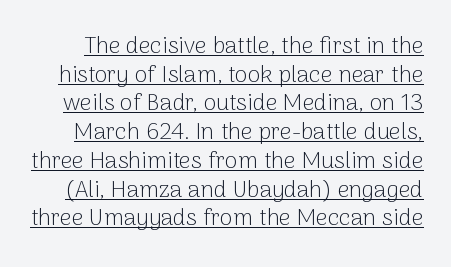
Rows of type keep a routine distance in the vertical direction. Ordinary non-slanted type is in use. The strokes carry an ordinary text weight at most. Observe the ordinary spacing: letters are neighbours, not strangers.
